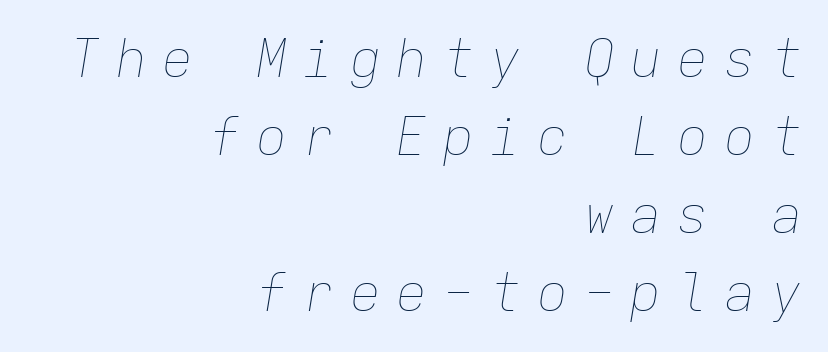
The passage shown has open, widely tracked lettering throughout. Horizontally, the lines are justified to the trailing edge only. Rendered with sloped, italic letterforms. Check under the words: just untouched page.
